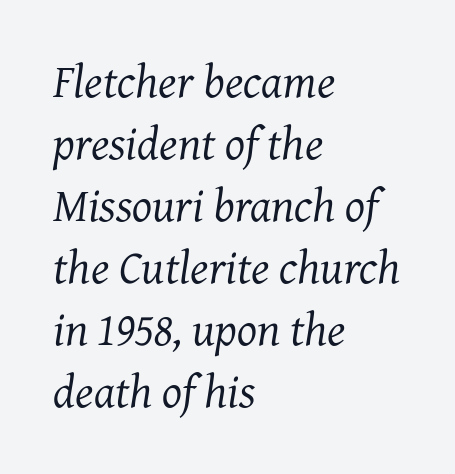
{"serif": "yes", "italic": "yes", "lean": "right", "slant_degrees": 7, "bold": "no", "weight": "regular", "width": "normal", "stroke_contrast": "medium", "x_height": "medium", "monospaced": "no", "underline": "no", "align": "left", "line_spacing": "normal", "line_spacing_ratio": 1.32, "letter_spacing": "normal", "letter_spacing_em": 0.0, "glyph_px": 47}
